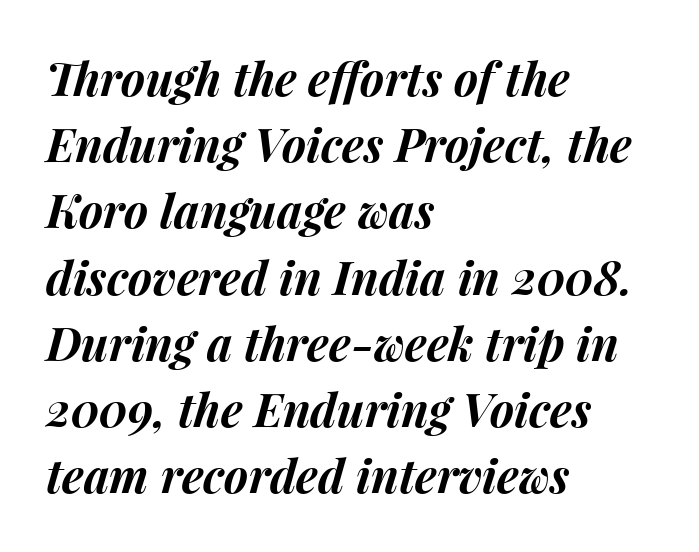
{"italic": "yes", "lean": "right", "slant_degrees": 15, "bold": "yes", "weight": "bold", "width": "normal", "stroke_contrast": "medium", "x_height": "medium", "monospaced": "no", "underline": "no", "align": "left", "line_spacing": "normal", "line_spacing_ratio": 1.44, "letter_spacing": "normal", "letter_spacing_em": 0.0, "glyph_px": 46}
